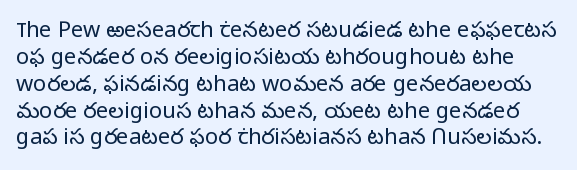
The image shows 22 px text type, upright; set line spacing 1.22x, normal letter spacing, not underlined.
